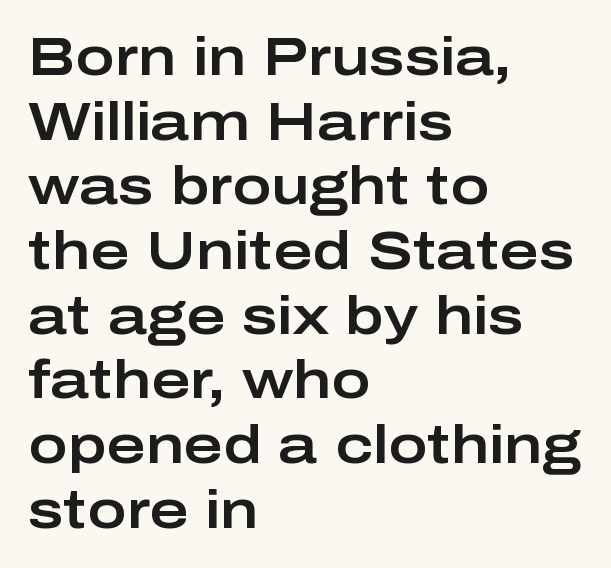
{"serif": "no", "italic": "no", "width": "wide", "stroke_contrast": "low", "x_height": "medium", "monospaced": "no", "underline": "no", "align": "left", "line_spacing_ratio": 1.22, "letter_spacing": "normal", "letter_spacing_em": 0.0, "glyph_px": 53}
